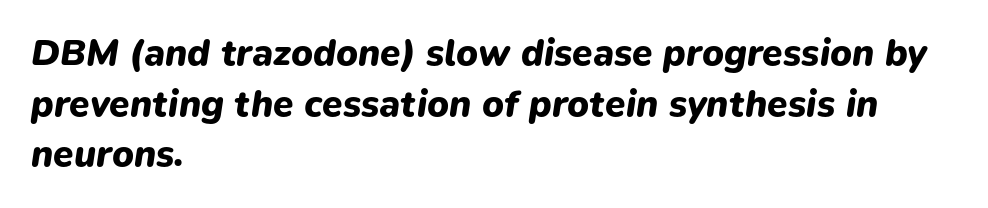
Q: Is the text bold? A: Yes.
Q: Is the text italic (slanted)? A: Yes, it leans right by about 9 degrees.
Q: Is the text underlined? A: No.
Q: How is the paragraph aligned? A: Left-aligned.
Q: Is the spacing between letters normal or unusually wide? A: Normal.
Q: Is the spacing between lines tight, normal or loose? A: Normal.
Q: Width (condensed, normal, or wide)? A: Normal.
Q: Stroke contrast? A: Low.
Q: x-height? A: Medium.
Q: Monospaced? A: No.
